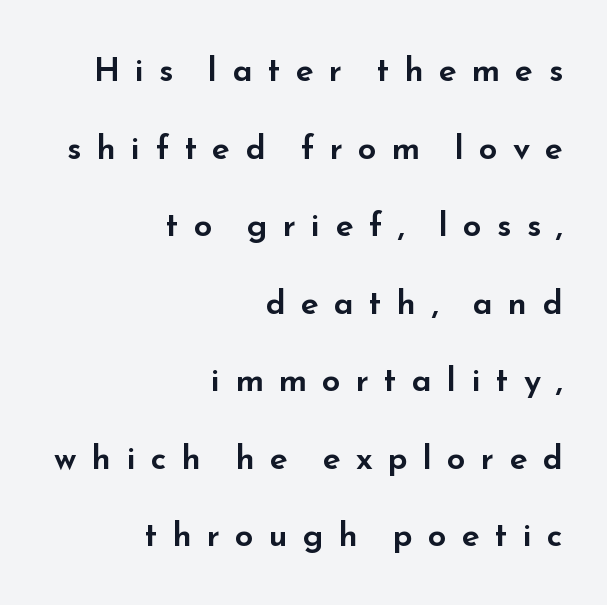
{"serif": "no", "italic": "no", "width": "wide", "stroke_contrast": "low", "x_height": "small", "monospaced": "no", "underline": "no", "align": "right", "line_spacing": "loose", "line_spacing_ratio": 2.35, "letter_spacing": "wide", "letter_spacing_em": 0.46, "glyph_px": 33}
